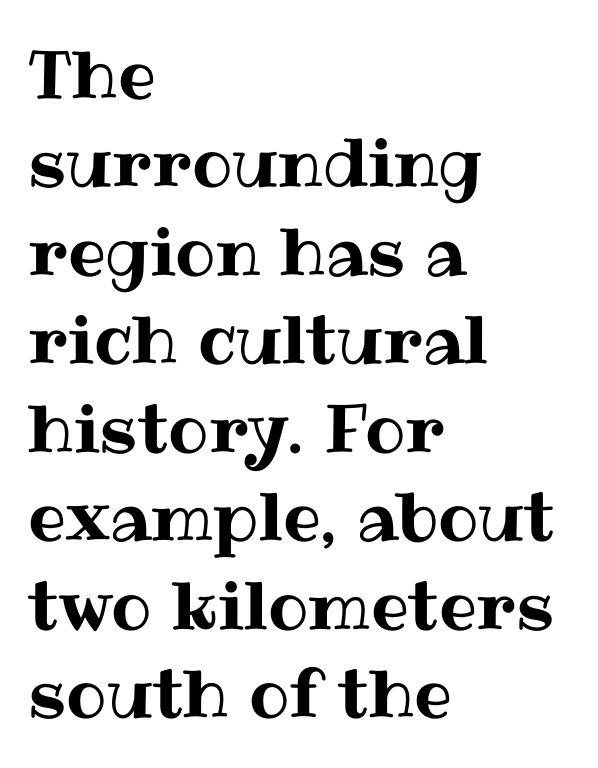
{"italic": "no", "width": "normal", "stroke_contrast": "medium", "x_height": "medium", "monospaced": "no", "underline": "no", "align": "left", "line_spacing": "normal", "line_spacing_ratio": 1.32, "letter_spacing": "normal", "letter_spacing_em": 0.0, "glyph_px": 67}
